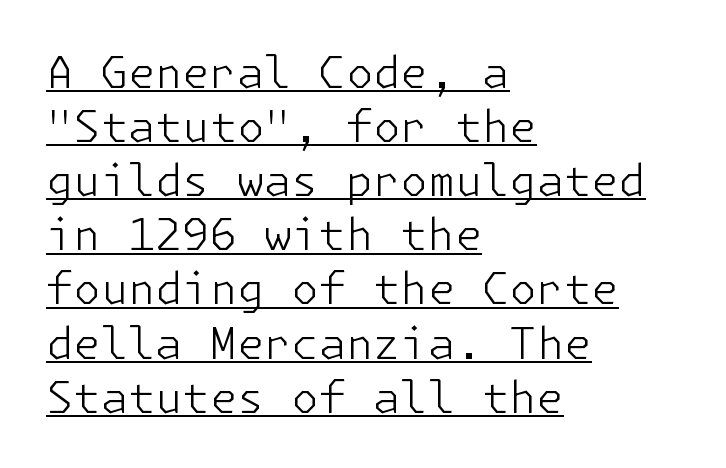
The image shows 44 px light sans-serif type, upright; set left-aligned, line spacing 1.23x, normal letter spacing, underlined; low stroke contrast and a medium x-height.
